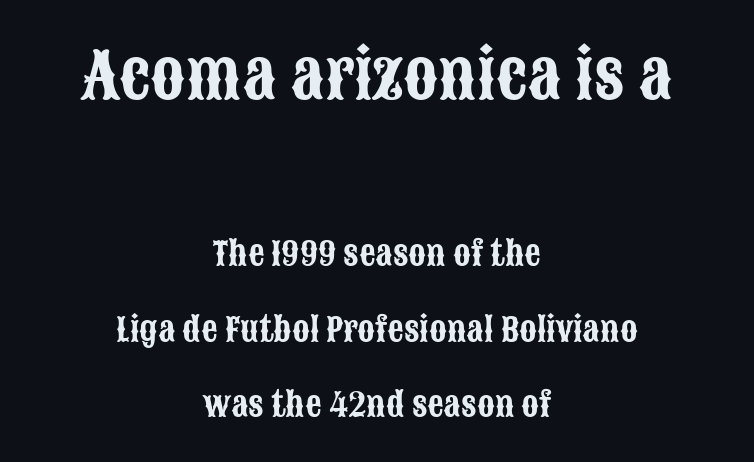
{"serif": "no", "italic": "no", "width": "condensed", "stroke_contrast": "low", "x_height": "large", "monospaced": "no", "underline": "no", "align": "center", "line_spacing": "loose", "line_spacing_ratio": 2.36, "letter_spacing": "normal", "letter_spacing_em": 0.0, "larger_block": "first", "size_ratio": 1.97, "glyph_px": 63}
